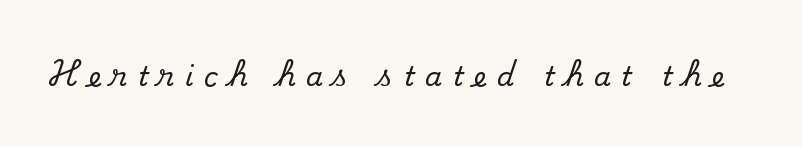
The image shows 27 px text type; set unusually wide letter spacing (+0.4 em), not underlined.
